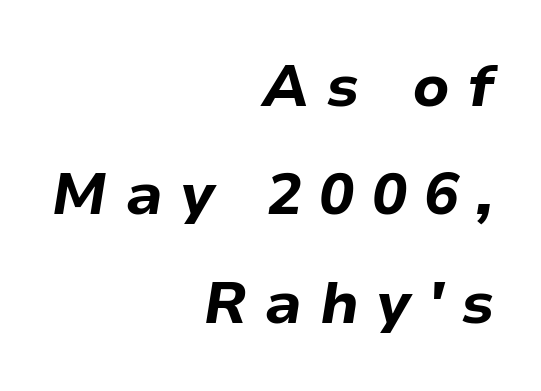
Q: Is the text bold? A: Yes.
Q: Is the text italic (slanted)? A: Yes, it leans right by about 9 degrees.
Q: Is the text underlined? A: No.
Q: How is the paragraph aligned? A: Right-aligned.
Q: Is the spacing between letters normal or unusually wide? A: Unusually wide.
Q: Width (condensed, normal, or wide)? A: Normal.
Q: Stroke contrast? A: Low.
Q: x-height? A: Medium.
Q: Monospaced? A: No.
